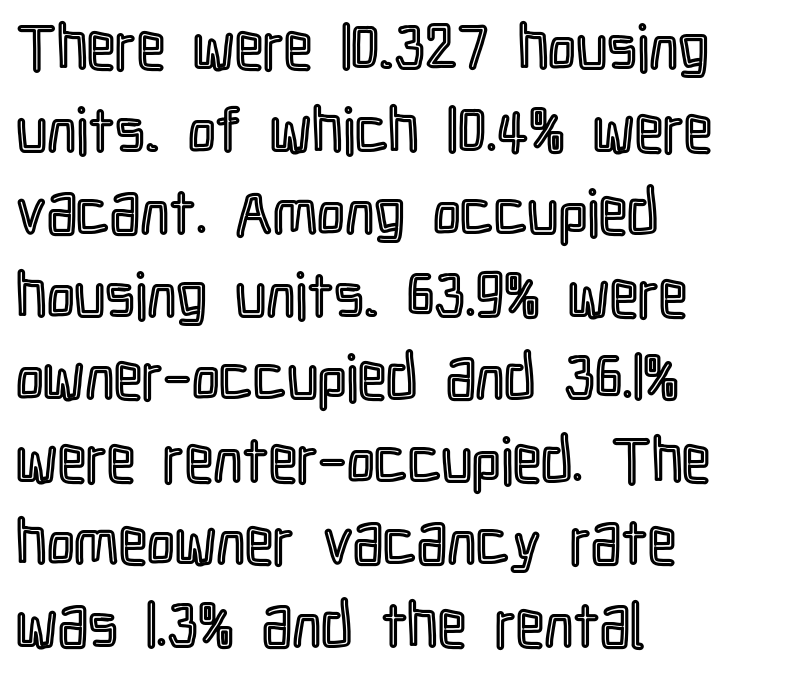
{"italic": "no", "width": "condensed", "x_height": "medium", "monospaced": "no", "underline": "no", "align": "left", "line_spacing": "normal", "line_spacing_ratio": 1.31, "letter_spacing": "normal", "letter_spacing_em": 0.0, "glyph_px": 63}
